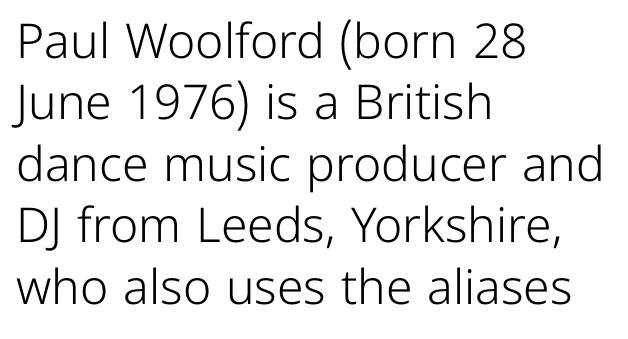
The image shows 48 px light sans-serif type, upright; set left-aligned, normal line spacing (1.28x), normal letter spacing, not underlined; low stroke contrast and a medium x-height.
